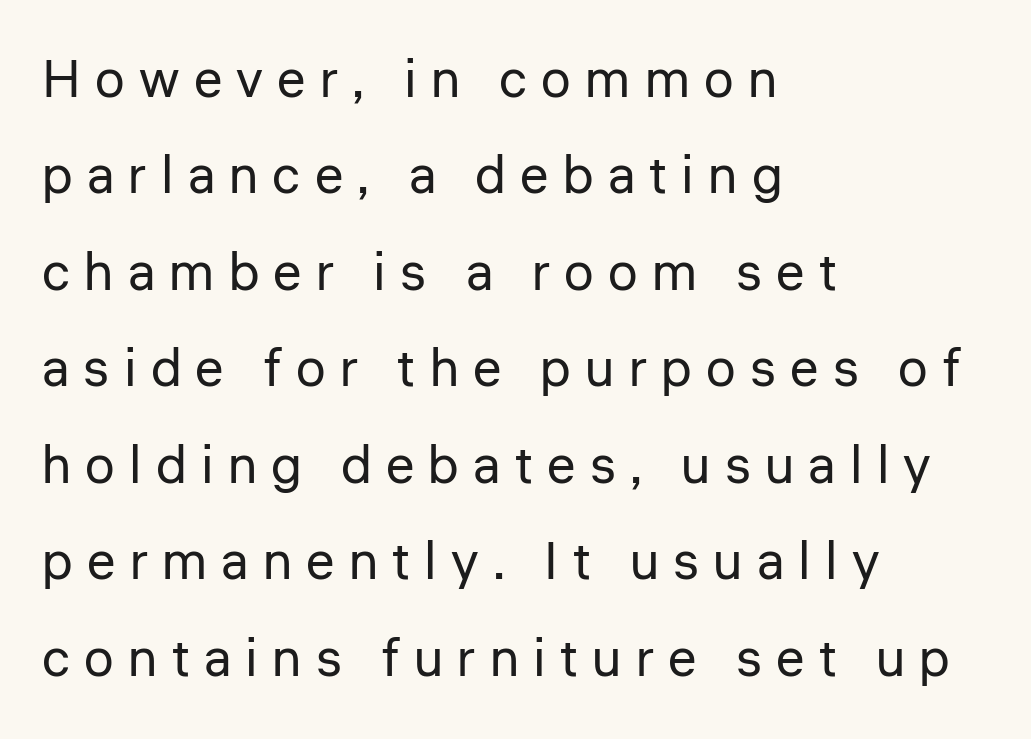
Q: Is the text bold? A: No.
Q: Is the text italic (slanted)? A: No, it is upright.
Q: Is the typeface a serif or a sans-serif typeface? A: Sans-serif.
Q: Is the text underlined? A: No.
Q: How is the paragraph aligned? A: Left-aligned.
Q: Is the spacing between letters normal or unusually wide? A: Unusually wide.
Q: Width (condensed, normal, or wide)? A: Normal.
Q: Stroke contrast? A: Low.
Q: x-height? A: Medium.
Q: Monospaced? A: No.
